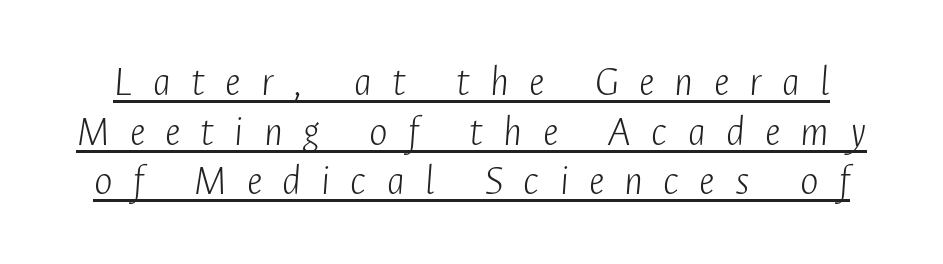
The image shows 44 px light, condensed type, italic (leaning right); set tight line spacing (1.13x), unusually wide letter spacing (+0.46 em), underlined; low stroke contrast and a medium x-height.
